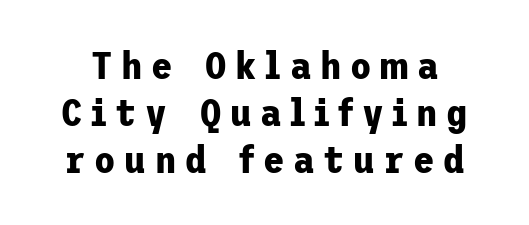
The image shows 39 px bold sans-serif type, upright; set line spacing 1.2x, unusually wide letter spacing (+0.22 em), not underlined; low stroke contrast and a medium x-height.
